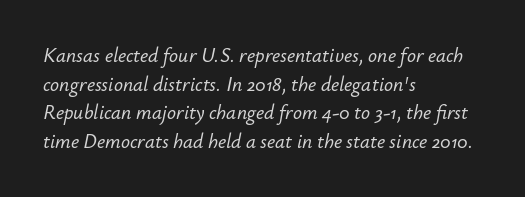
Q: Is the text italic (slanted)? A: Yes, it leans right by about 12 degrees.
Q: Is the text underlined? A: No.
Q: How is the paragraph aligned? A: Left-aligned.
Q: Is the spacing between letters normal or unusually wide? A: Normal.
Q: Is the spacing between lines tight, normal or loose? A: Normal.
